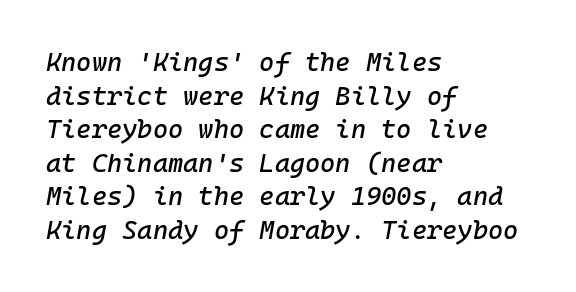
The image shows 26 px text type, italic (leaning right); set left-aligned, normal line spacing (1.29x), normal letter spacing, not underlined.
